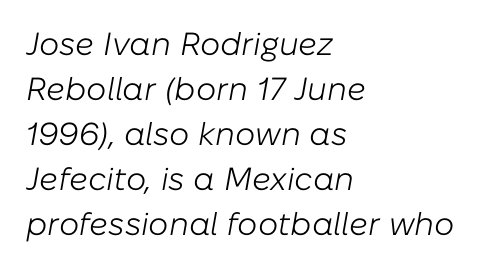
Q: Is the text bold? A: No.
Q: Is the text italic (slanted)? A: Yes, it leans right by about 10 degrees.
Q: Is the text underlined? A: No.
Q: How is the paragraph aligned? A: Left-aligned.
Q: Is the spacing between letters normal or unusually wide? A: Normal.
Q: Is the spacing between lines tight, normal or loose? A: Normal.
Q: Width (condensed, normal, or wide)? A: Normal.
Q: Stroke contrast? A: Low.
Q: x-height? A: Medium.
Q: Monospaced? A: No.
